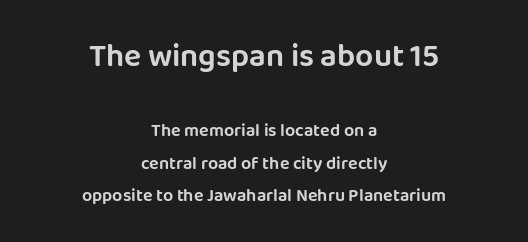
Q: Is the text italic (slanted)? A: No, it is upright.
Q: Is the typeface a serif or a sans-serif typeface? A: Sans-serif.
Q: Is the text underlined? A: No.
Q: How is the paragraph aligned? A: Centered.
Q: Is the spacing between letters normal or unusually wide? A: Normal.
Q: Which block of text is set in a larger size, the first (top) or the second (bottom)? A: The first (top) one.
Q: Width (condensed, normal, or wide)? A: Normal.
Q: Stroke contrast? A: Low.
Q: x-height? A: Large.
Q: Monospaced? A: No.
